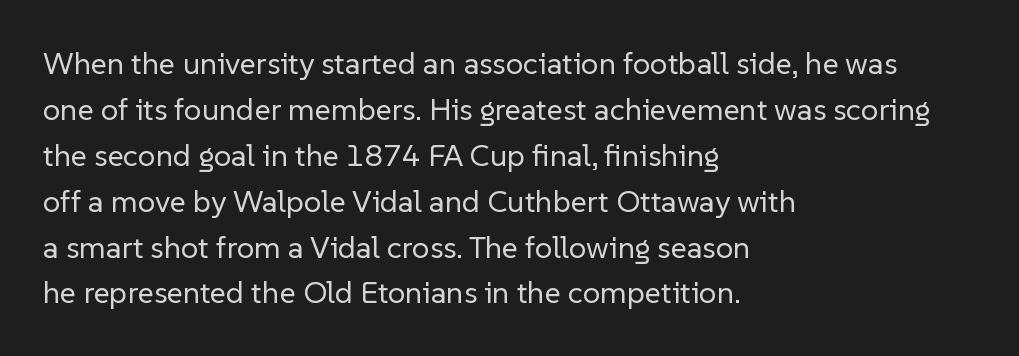
Q: Is the text bold? A: No.
Q: Is the text italic (slanted)? A: No, it is upright.
Q: Is the typeface a serif or a sans-serif typeface? A: Sans-serif.
Q: Is the text underlined? A: No.
Q: How is the paragraph aligned? A: Left-aligned.
Q: Is the spacing between letters normal or unusually wide? A: Normal.
Q: Is the spacing between lines tight, normal or loose? A: Normal.
Q: Width (condensed, normal, or wide)? A: Normal.
Q: Stroke contrast? A: Low.
Q: x-height? A: Medium.
Q: Monospaced? A: No.
